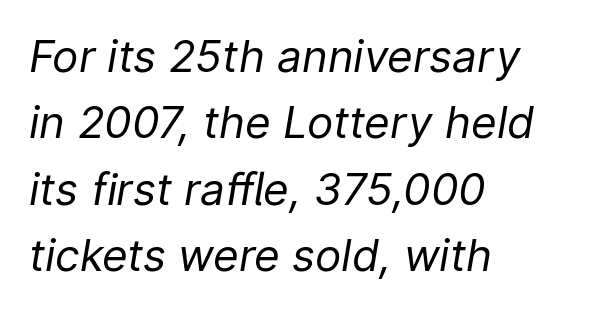
Here the designer chose a conventional face with non-uniform glyph widths. The area under the type is left untouched. Unbolded letterforms with no extra heft. The font's italic variant was chosen for this text.
